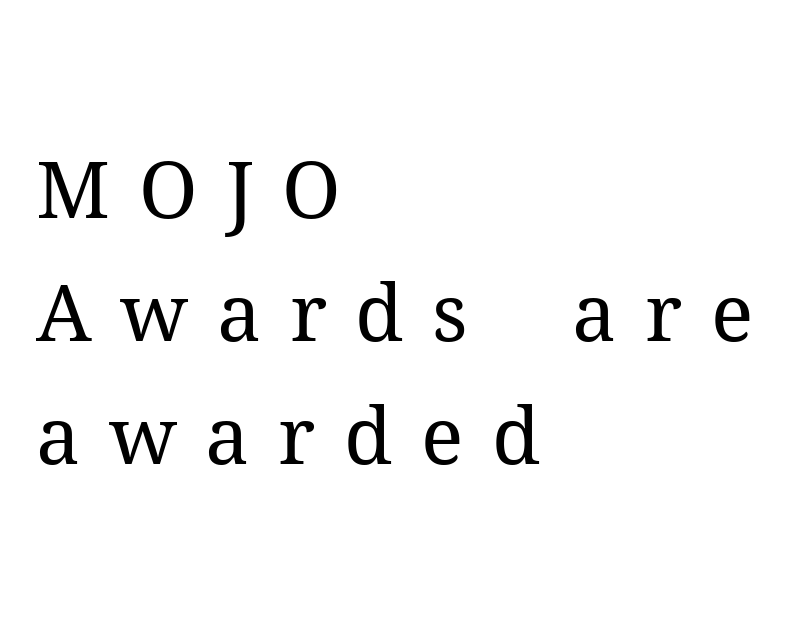
The font is comparable to plain body text, perhaps lighter. These lines are set flush left with a ragged right edge. Each word looks stretched out because of the extra space between its letters. A clean baseline with only descenders dipping below it. This sample keeps an unexceptional amount of space between lines. The face used here is proportionally spaced, like ordinary book or web type.
